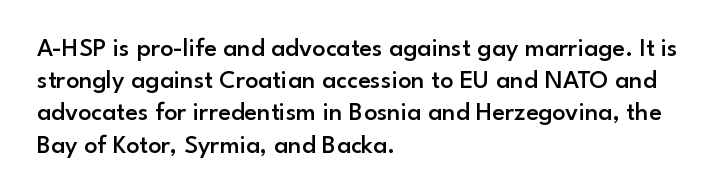
The image shows 26 px text type, upright; set left-aligned, line spacing 1.24x, normal letter spacing, not underlined.
